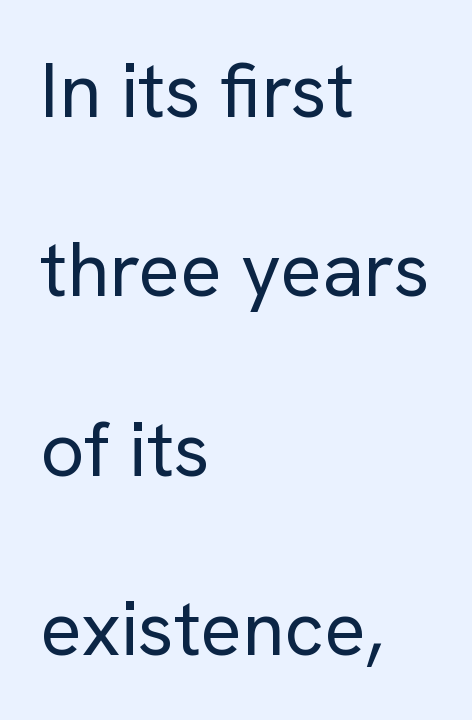
Airy leading. Regarding serifs, this sample does without them. Think standard paragraph weight, or any step lighter than that. Anything drawn beneath the words? Only blank space. You can tell it's not italic because the verticals are truly vertical.
